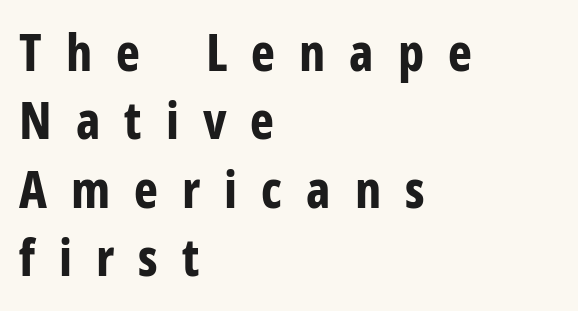
{"serif": "no", "italic": "no", "bold": "yes", "weight": "bold", "width": "condensed", "stroke_contrast": "low", "x_height": "medium", "monospaced": "no", "underline": "no", "align": "left", "line_spacing": "normal", "line_spacing_ratio": 1.34, "letter_spacing": "wide", "letter_spacing_em": 0.47, "glyph_px": 51}
